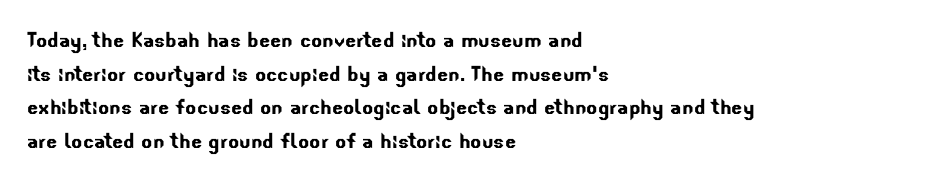
{"underline": "no", "align": "left", "line_spacing": "normal", "line_spacing_ratio": 1.29, "letter_spacing": "normal", "letter_spacing_em": 0.0, "glyph_px": 26}
